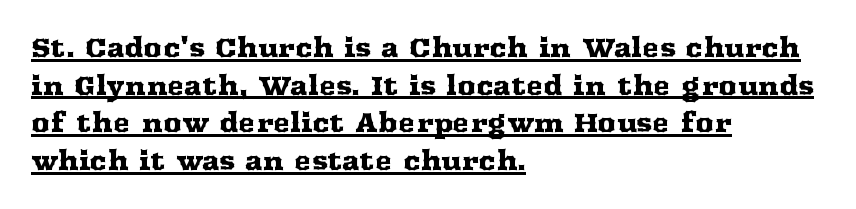
{"italic": "no", "underline": "yes", "align": "left", "line_spacing": "normal", "line_spacing_ratio": 1.45, "letter_spacing": "normal", "letter_spacing_em": 0.0, "glyph_px": 26}
